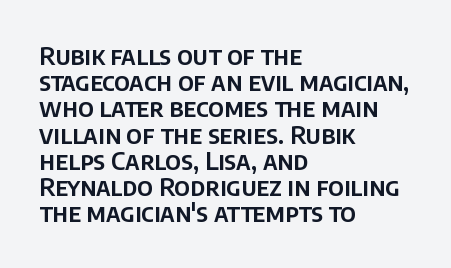
The image shows 25 px text type, upright; set left-aligned, tight line spacing (1.05x), normal letter spacing, not underlined.
